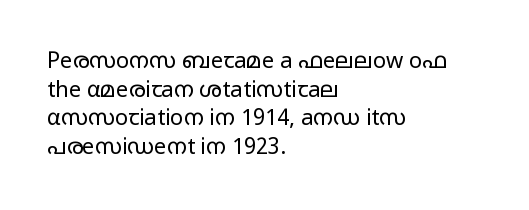
The image shows 22 px text type, upright; set left-aligned, normal line spacing (1.3x), normal letter spacing, not underlined.
